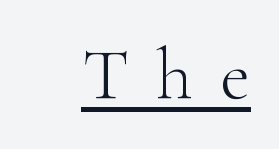
Note: serifs present on the glyphs. Observe the wide spacing: letters keep a clear distance from each other. This sample uses an upright cut, with every glyph sitting square on the baseline. The face used here is proportionally spaced, like ordinary book or web type.
